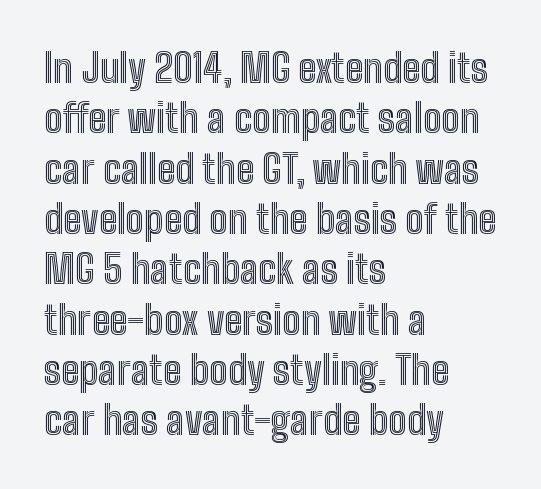
Q: Is the text italic (slanted)? A: No, it is upright.
Q: Is the text underlined? A: No.
Q: How is the paragraph aligned? A: Left-aligned.
Q: Is the spacing between letters normal or unusually wide? A: Normal.
Q: Is the spacing between lines tight, normal or loose? A: Normal.
Q: Width (condensed, normal, or wide)? A: Condensed.
Q: x-height? A: Medium.
Q: Monospaced? A: No.
